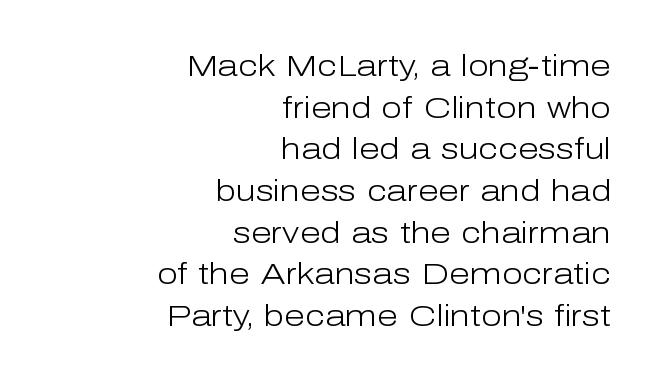
The image shows 30 px light sans-serif type, upright; set right-aligned, normal line spacing (1.39x), normal letter spacing, not underlined; low stroke contrast and a medium x-height.
